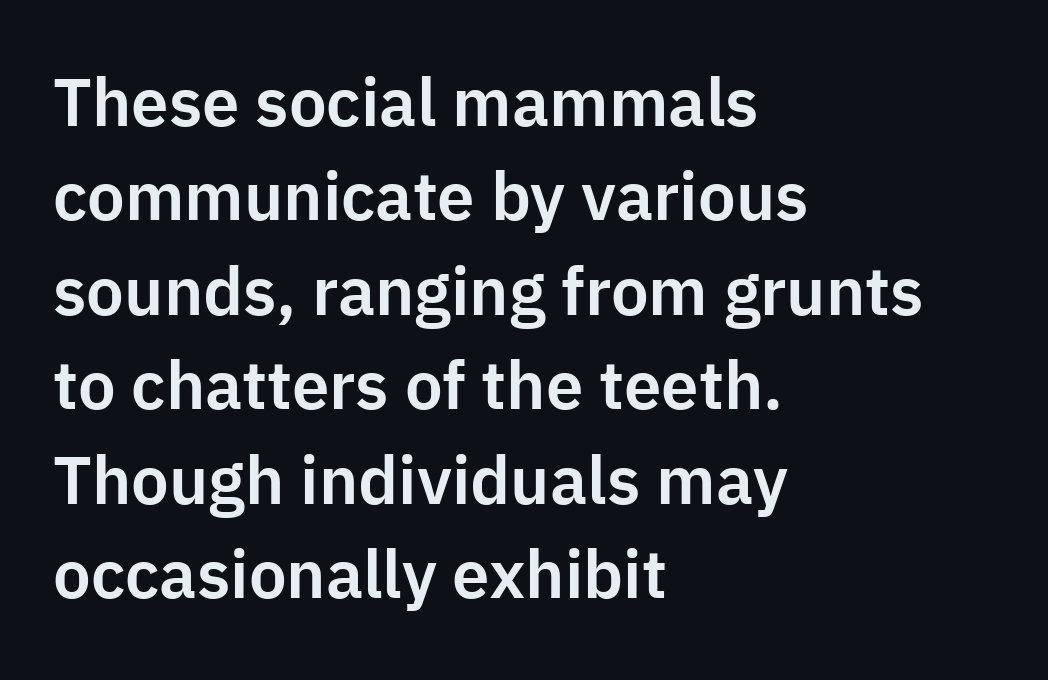
The line-height multiplier appears to be the usual default. Beneath every word, the page is bare. Italic: no, the glyphs are upright roman. You can tell from the bare stems that sans-serif type was used. Layout note: lines flush left.
